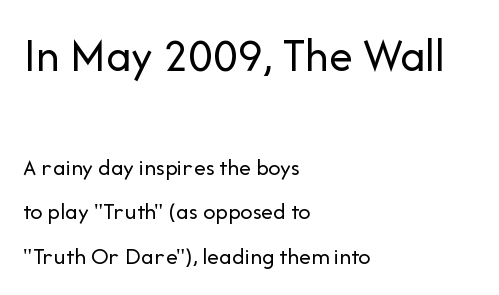
The image shows 48 px regular-weight sans-serif type, upright; set left-aligned, line spacing 1.86x, normal letter spacing, not underlined; the first (top) block is 2.0x larger; low stroke contrast and a medium x-height.
